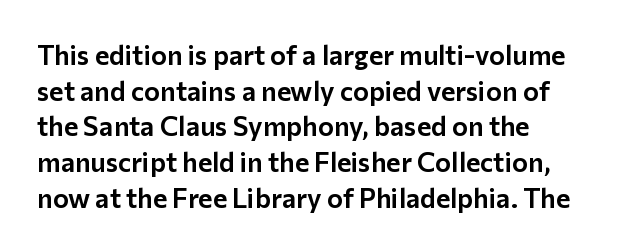
The image shows 27 px text type, upright; set left-aligned, normal line spacing (1.32x), normal letter spacing, not underlined.
